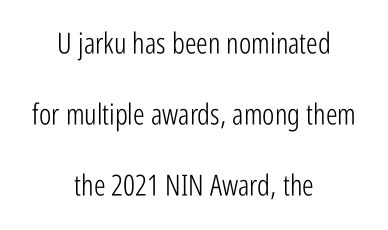
Q: Is the text bold? A: No.
Q: Is the text italic (slanted)? A: No, it is upright.
Q: Is the typeface a serif or a sans-serif typeface? A: Sans-serif.
Q: Is the text underlined? A: No.
Q: How is the paragraph aligned? A: Centered.
Q: Is the spacing between letters normal or unusually wide? A: Normal.
Q: Is the spacing between lines tight, normal or loose? A: Loose.
Q: Width (condensed, normal, or wide)? A: Condensed.
Q: Stroke contrast? A: Low.
Q: x-height? A: Medium.
Q: Monospaced? A: No.
